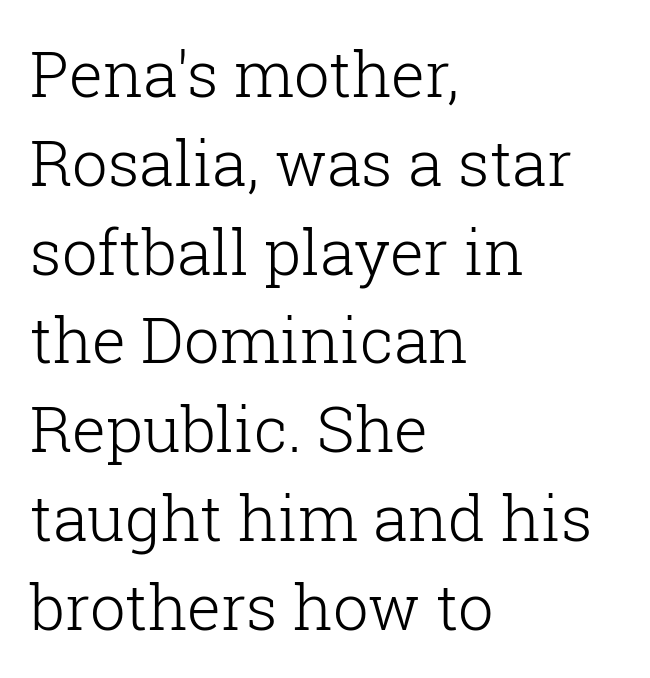
{"serif": "yes", "italic": "no", "bold": "no", "weight": "light", "width": "normal", "stroke_contrast": "low", "x_height": "medium", "monospaced": "no", "underline": "no", "align": "left", "line_spacing": "normal", "line_spacing_ratio": 1.41, "letter_spacing": "normal", "letter_spacing_em": 0.0, "glyph_px": 63}
